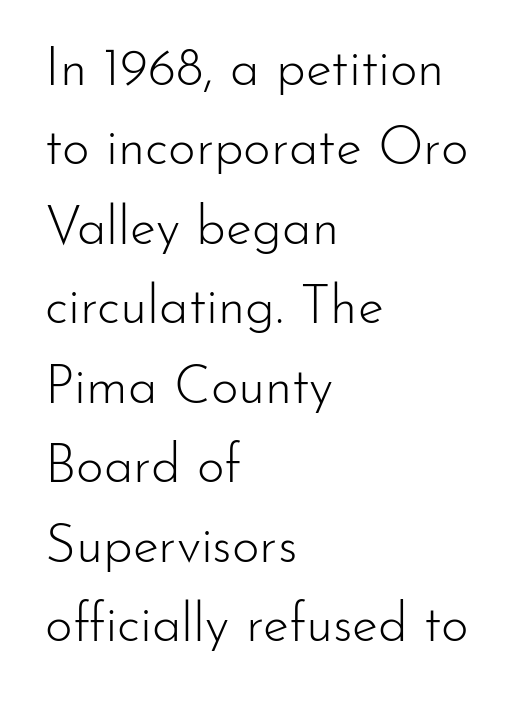
The image shows 53 px light sans-serif type, upright; set left-aligned, normal line spacing (1.5x), normal letter spacing, not underlined; low stroke contrast and a small x-height.
